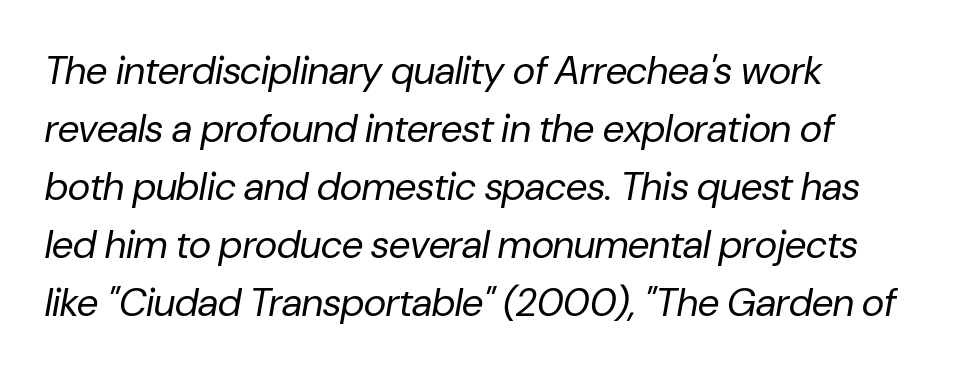
These lines keep a tight, regular rhythm from letter to letter. Think of a printed novel: that variable character pitch is what you see here. A typesetter would mark this as italic. Stroke mass is kept to a normal reading level or below. The rendering anchors every line to the left-hand side.
